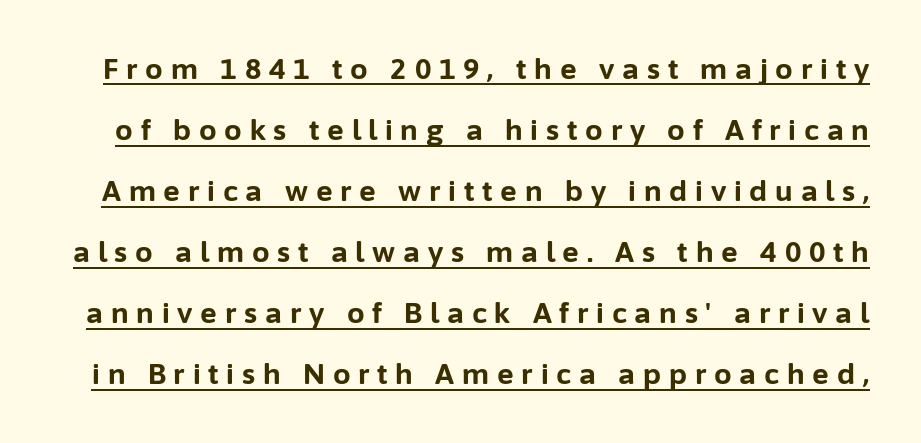
Each word looks stretched out because of the extra space between its letters. Varying glyph widths throughout — classic text-font behaviour. Does the leading feel generous? Absolutely, it's lavish. A sans-serif font was chosen for this passage. This is underlined copy, the kind a proofreader might mark for attention. Pretty heavy lettering here — definitely bold.
